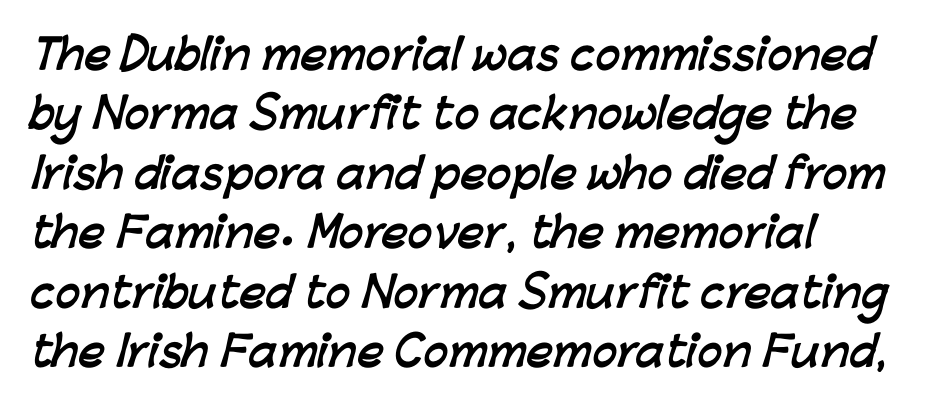
{"serif": "no", "bold": "yes", "weight": "semibold", "width": "normal", "stroke_contrast": "low", "x_height": "medium", "monospaced": "no", "underline": "no", "align": "left", "line_spacing": "normal", "line_spacing_ratio": 1.45, "letter_spacing": "normal", "letter_spacing_em": 0.0, "glyph_px": 41}
